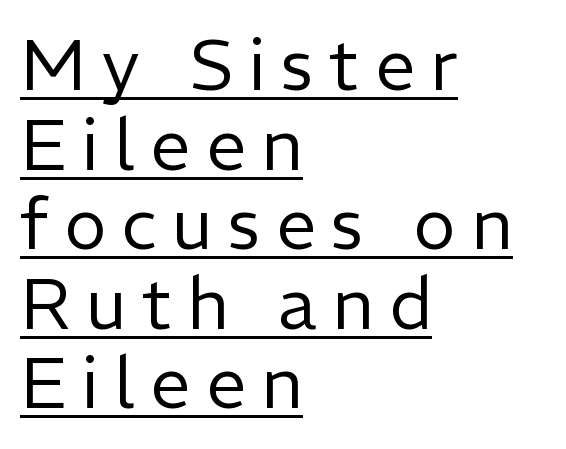
The image shows 71 px regular-weight sans-serif type, upright; set left-aligned, tight line spacing (1.12x), unusually wide letter spacing (+0.22 em), underlined; low stroke contrast and a medium x-height.
